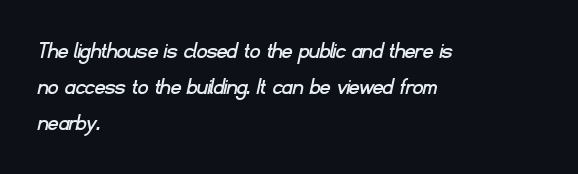
{"underline": "no", "align": "left", "line_spacing": "normal", "line_spacing_ratio": 1.45, "letter_spacing": "normal", "letter_spacing_em": 0.0, "glyph_px": 25}
